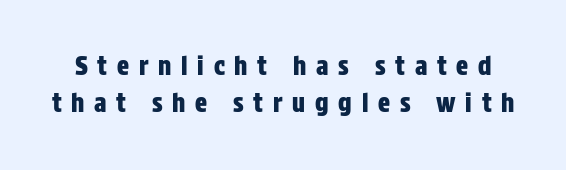
The image shows 25 px text type, upright; set normal line spacing (1.5x), unusually wide letter spacing (+0.39 em), not underlined.
